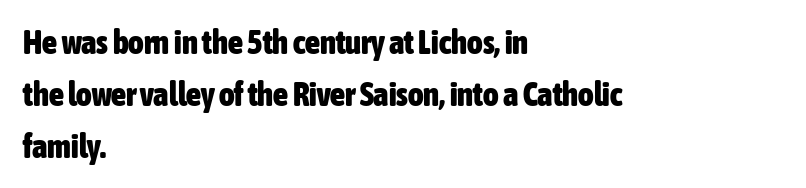
Q: Is the text bold? A: Yes.
Q: Is the text italic (slanted)? A: No, it is upright.
Q: Is the typeface a serif or a sans-serif typeface? A: Sans-serif.
Q: Is the text underlined? A: No.
Q: How is the paragraph aligned? A: Left-aligned.
Q: Is the spacing between letters normal or unusually wide? A: Normal.
Q: Is the spacing between lines tight, normal or loose? A: Normal.
Q: Width (condensed, normal, or wide)? A: Condensed.
Q: Stroke contrast? A: Low.
Q: x-height? A: Medium.
Q: Monospaced? A: No.
